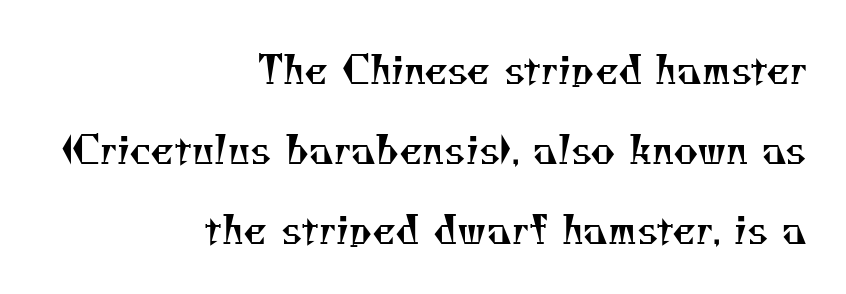
The image shows 38 px regular-weight serif type; set right-aligned, loose line spacing (2.1x), normal letter spacing, not underlined; medium stroke contrast and a small x-height.
